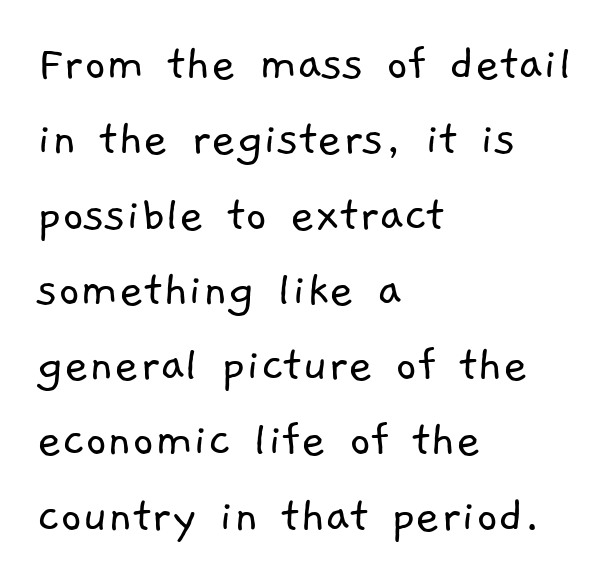
The image shows 53 px light sans-serif type; set left-aligned, normal line spacing (1.42x), normal letter spacing, not underlined; low stroke contrast and a medium x-height.
